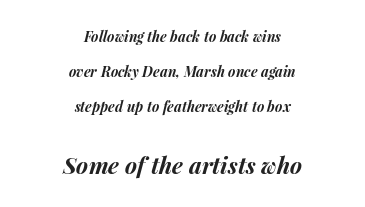
Where is the straight margin? There isn't one; the lines are centered. Words appear dense and cohesive because spacing is normal. Which chunk is bigger? The second one — the bottom block dwarfs the top. Strong, thick strokes mark this as bold type. Honestly, there is no underline to notice here at all.
